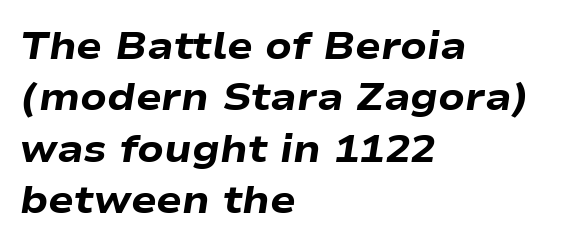
{"italic": "yes", "lean": "right", "slant_degrees": 9, "bold": "yes", "weight": "heavy", "width": "wide", "stroke_contrast": "low", "x_height": "medium", "monospaced": "no", "underline": "no", "align": "left", "line_spacing": "normal", "line_spacing_ratio": 1.35, "letter_spacing": "normal", "letter_spacing_em": 0.0, "glyph_px": 38}
